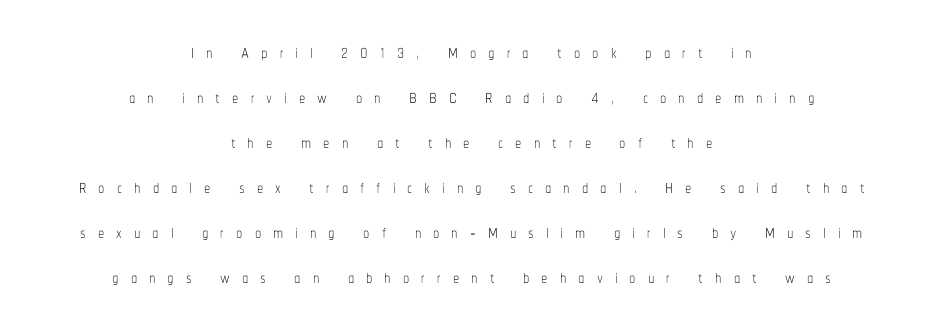
Q: Is the text bold? A: No.
Q: Is the text italic (slanted)? A: No, it is upright.
Q: Is the text underlined? A: No.
Q: How is the paragraph aligned? A: Centered.
Q: Is the spacing between letters normal or unusually wide? A: Unusually wide.
